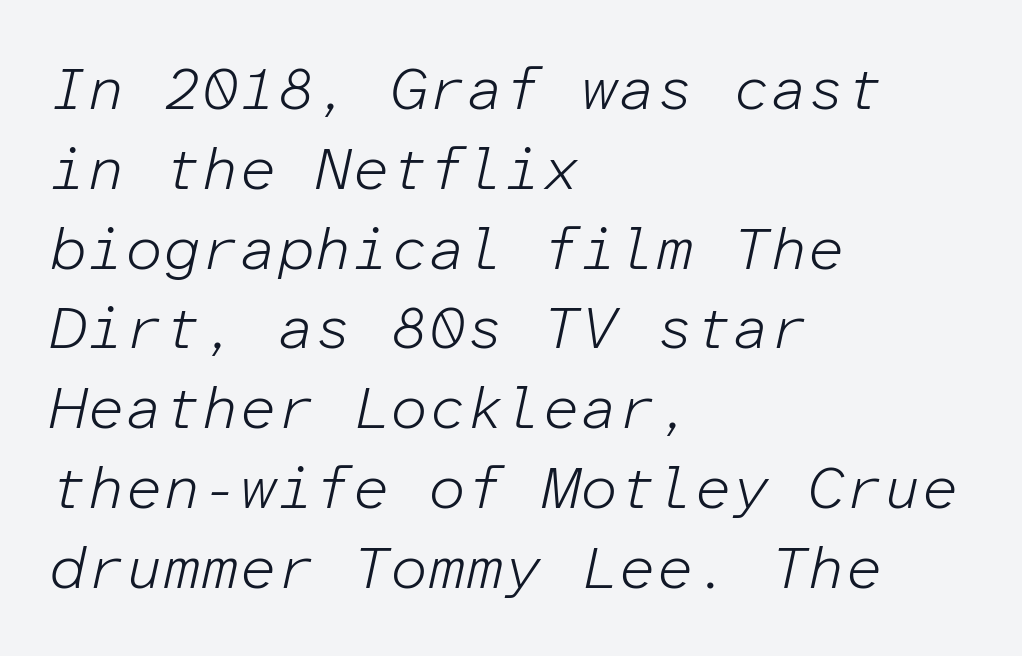
Q: Is the text bold? A: No.
Q: Is the text italic (slanted)? A: Yes, it leans right by about 12 degrees.
Q: Is the text underlined? A: No.
Q: How is the paragraph aligned? A: Left-aligned.
Q: Is the spacing between letters normal or unusually wide? A: Normal.
Q: Is the spacing between lines tight, normal or loose? A: Normal.
Q: Width (condensed, normal, or wide)? A: Normal.
Q: Stroke contrast? A: Low.
Q: x-height? A: Medium.
Q: Monospaced? A: Yes.
